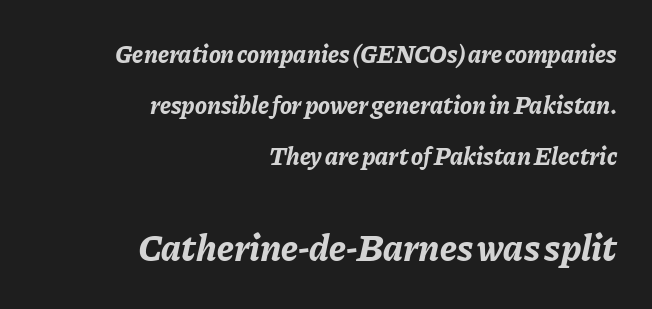
The image shows 38 px bold type, italic (leaning right); set right-aligned, loose line spacing (2.04x), normal letter spacing, not underlined; the second (bottom) block is 1.52x larger; low stroke contrast and a medium x-height.
